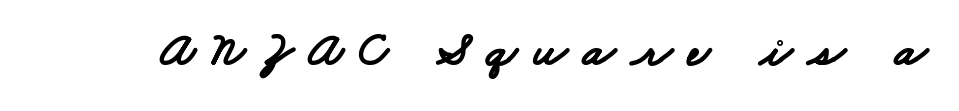
The image shows 48 px bold, wide sans-serif type; set unusually wide letter spacing (+0.32 em), not underlined; low stroke contrast and a small x-height.
